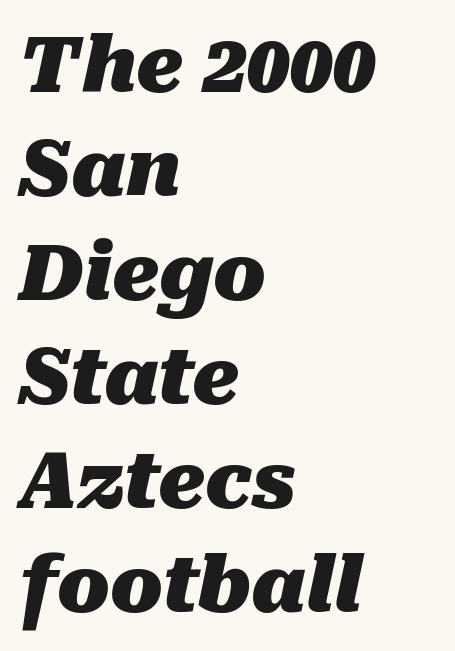
How are the letters spaced? Ordinarily, with no added tracking. Does the leading feel generous? No, just average. The strokes are fattened all the way to bold. Any mark beneath the type? The region is blank. Proportional: the letters do not fall into vertical columns.
